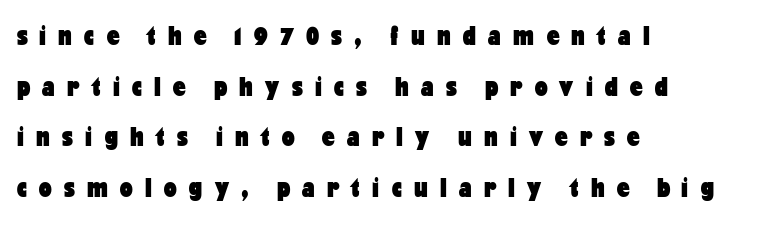
{"serif": "no", "italic": "no", "bold": "yes", "weight": "heavy", "width": "condensed", "stroke_contrast": "low", "x_height": "medium", "monospaced": "no", "underline": "no", "align": "left", "line_spacing_ratio": 1.81, "letter_spacing": "wide", "letter_spacing_em": 0.44, "glyph_px": 28}
